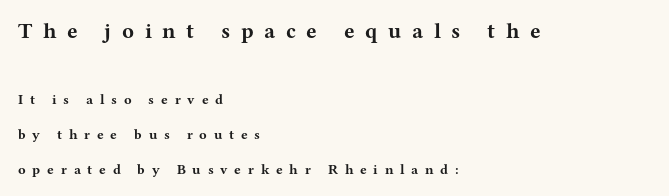
{"italic": "no", "bold": "yes", "underline": "no", "align": "left", "line_spacing": "loose", "line_spacing_ratio": 2.5, "letter_spacing": "wide", "letter_spacing_em": 0.48, "larger_block": "first", "size_ratio": 1.57, "glyph_px": 22}
